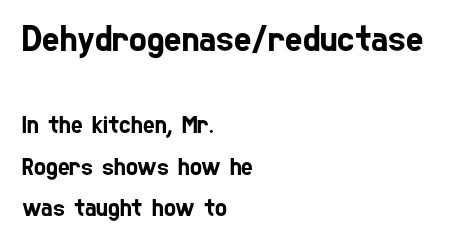
Q: Is the typeface a serif or a sans-serif typeface? A: Sans-serif.
Q: Is the text underlined? A: No.
Q: How is the paragraph aligned? A: Left-aligned.
Q: Is the spacing between letters normal or unusually wide? A: Normal.
Q: Is the spacing between lines tight, normal or loose? A: Normal.
Q: Which block of text is set in a larger size, the first (top) or the second (bottom)? A: The first (top) one.
Q: Width (condensed, normal, or wide)? A: Condensed.
Q: Stroke contrast? A: Low.
Q: x-height? A: Medium.
Q: Monospaced? A: No.
